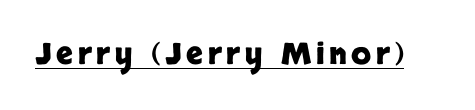
{"serif": "no", "italic": "no", "bold": "yes", "weight": "heavy", "width": "normal", "stroke_contrast": "low", "x_height": "large", "monospaced": "no", "underline": "yes", "glyph_px": 29}
